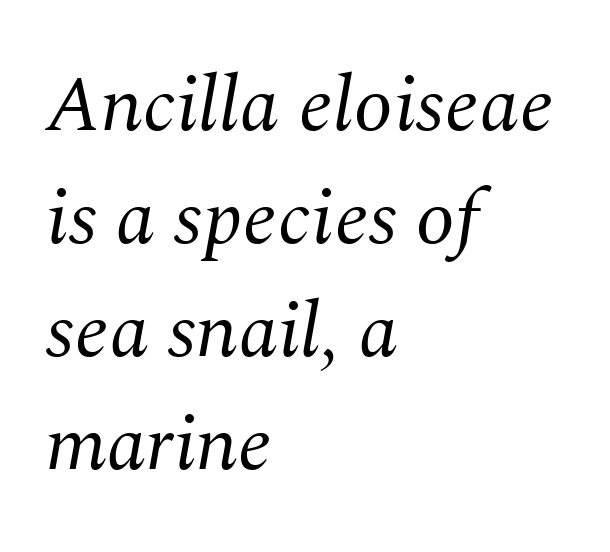
The image shows 79 px regular-weight serif type, italic (leaning right); set left-aligned, normal line spacing (1.43x), normal letter spacing, not underlined; medium stroke contrast and a medium x-height.
